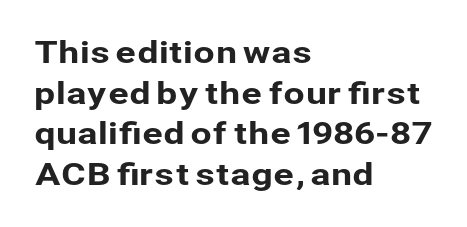
No word sits above an underline. Is there much room between lines? A standard amount, neither cramped nor airy. You could not count columns in this text — the font is proportionally spaced. Casual observation: everything's shoved over to the left.
